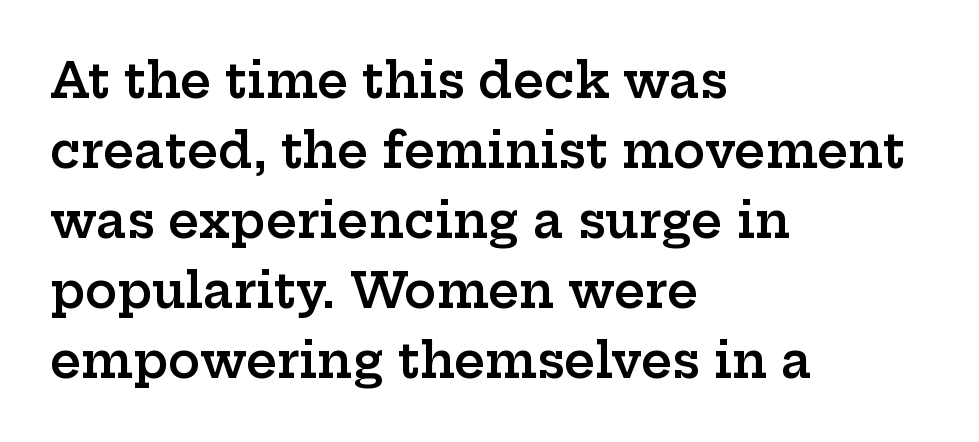
Q: Is the text bold? A: Semi-bold.
Q: Is the text italic (slanted)? A: No, it is upright.
Q: Is the typeface a serif or a sans-serif typeface? A: Serif.
Q: Is the text underlined? A: No.
Q: How is the paragraph aligned? A: Left-aligned.
Q: Is the spacing between letters normal or unusually wide? A: Normal.
Q: Is the spacing between lines tight, normal or loose? A: Normal.
Q: Width (condensed, normal, or wide)? A: Wide.
Q: Stroke contrast? A: Low.
Q: x-height? A: Medium.
Q: Monospaced? A: No.
